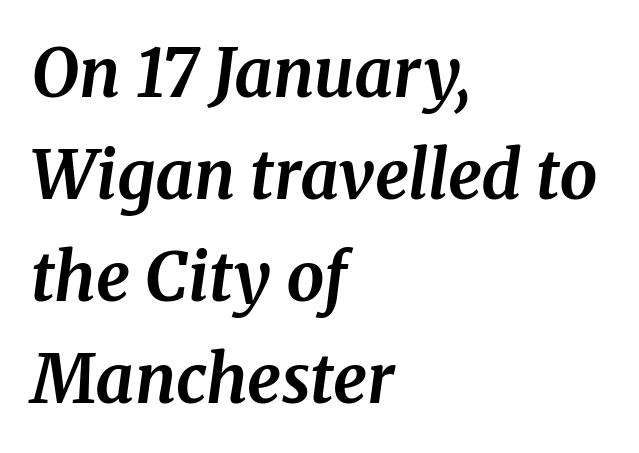
{"serif": "yes", "italic": "yes", "lean": "right", "slant_degrees": 8, "bold": "yes", "weight": "bold", "width": "normal", "stroke_contrast": "medium", "x_height": "medium", "monospaced": "no", "underline": "no", "align": "left", "line_spacing": "normal", "line_spacing_ratio": 1.52, "letter_spacing": "normal", "letter_spacing_em": 0.0, "glyph_px": 67}
